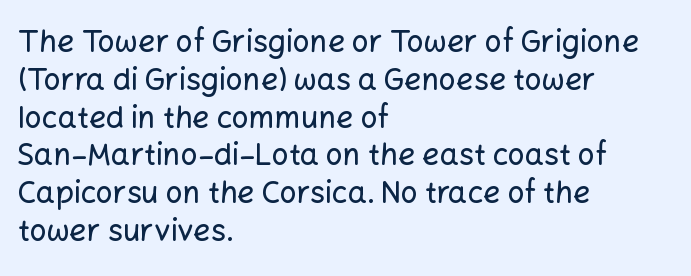
The image shows 30 px sans-serif type, upright; set left-aligned, normal line spacing (1.26x), normal letter spacing, not underlined; low stroke contrast and a medium x-height.
